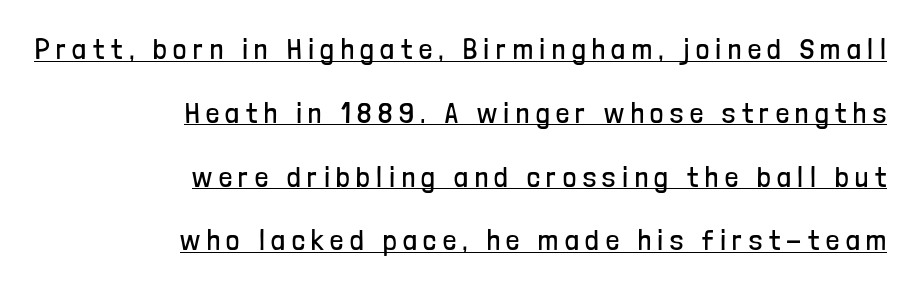
{"serif": "no", "italic": "no", "bold": "no", "weight": "regular", "width": "condensed", "stroke_contrast": "low", "x_height": "medium", "monospaced": "no", "underline": "yes", "align": "right", "line_spacing": "loose", "line_spacing_ratio": 2.2, "letter_spacing": "wide", "letter_spacing_em": 0.23, "glyph_px": 29}
